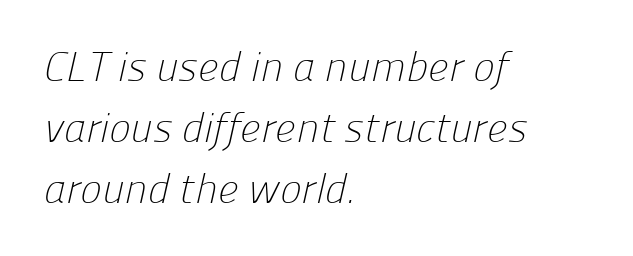
The area under the type is left untouched. The letters advance in unequal steps, a hallmark of proportional type. Leftover space on each line is placed entirely after the last word. Is this a sans? Yes — the strokes have no serifs. The weight would be labelled regular, book, light, or lighter still.
